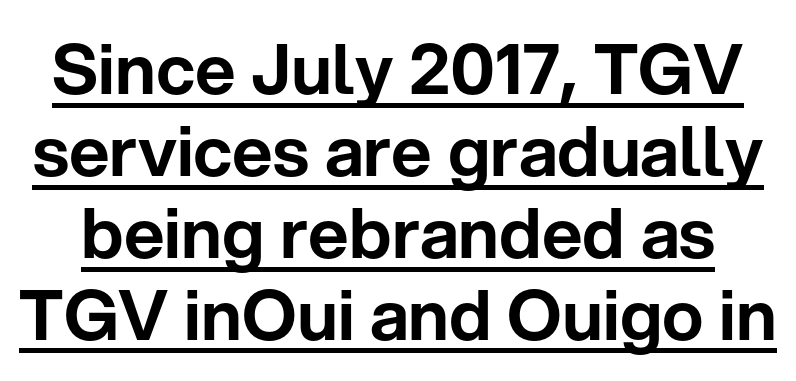
Q: Is the text italic (slanted)? A: No, it is upright.
Q: Is the typeface a serif or a sans-serif typeface? A: Sans-serif.
Q: Is the text underlined? A: Yes.
Q: Is the spacing between letters normal or unusually wide? A: Normal.
Q: Width (condensed, normal, or wide)? A: Normal.
Q: Stroke contrast? A: Low.
Q: x-height? A: Medium.
Q: Monospaced? A: No.
